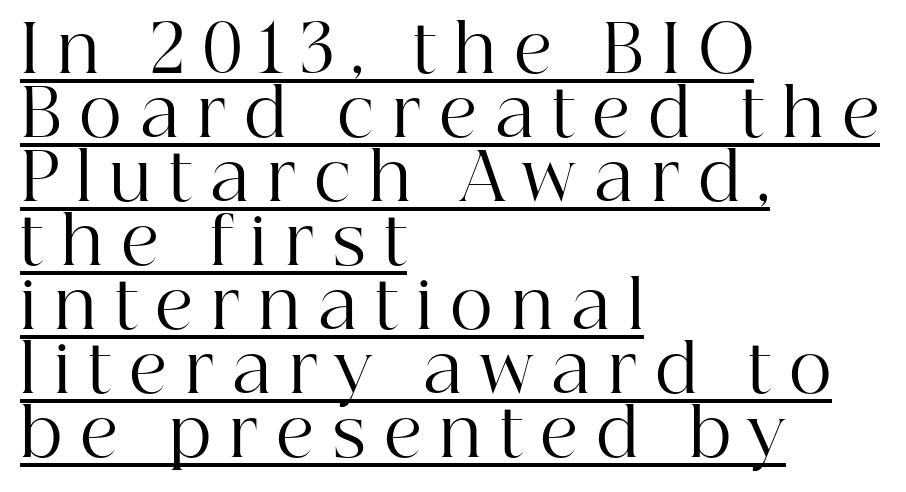
Q: Is the text bold? A: No.
Q: Is the text italic (slanted)? A: No, it is upright.
Q: Is the typeface a serif or a sans-serif typeface? A: Serif.
Q: Is the text underlined? A: Yes.
Q: How is the paragraph aligned? A: Left-aligned.
Q: Is the spacing between letters normal or unusually wide? A: Unusually wide.
Q: Is the spacing between lines tight, normal or loose? A: Tight.
Q: Width (condensed, normal, or wide)? A: Normal.
Q: Stroke contrast? A: High.
Q: x-height? A: Medium.
Q: Monospaced? A: No.
